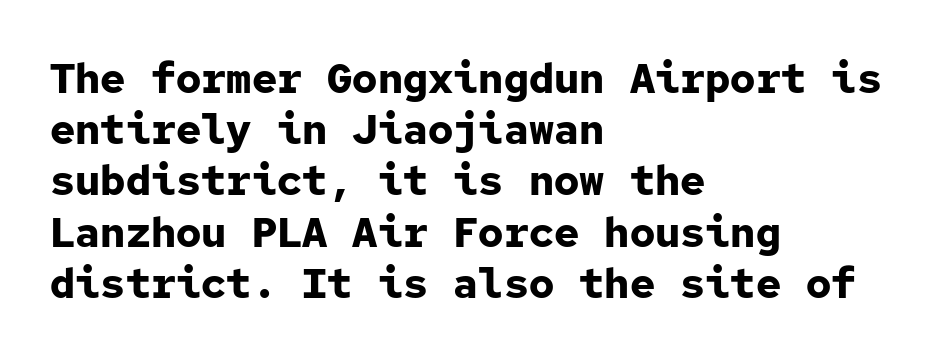
Has an underline been added? It has not. This sample is left-justified, so line endings fall wherever the words run out. It's the straight-up-and-down kind of type. The glyphs in this specimen are sans serif.
